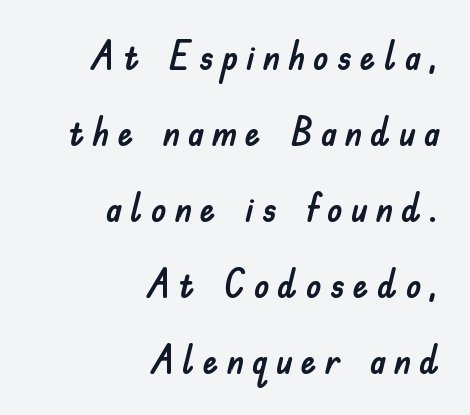
One-word summary of the alignment: right. Vertical spacing — loose. Lines of text with bare space underneath.
